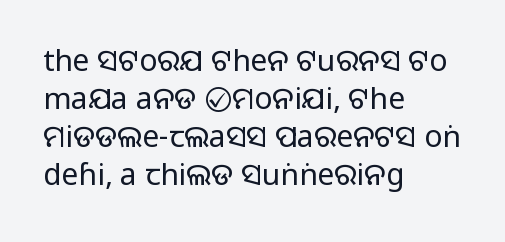
Honestly, the row spacing looks completely unremarkable. Stroke terminals: plain, sans-serif. The tracking reads as untouched default to a designer's eye. Plain, unruled lines of type. One-word summary of the alignment: left. Every character sits straight up, as roman type does.
